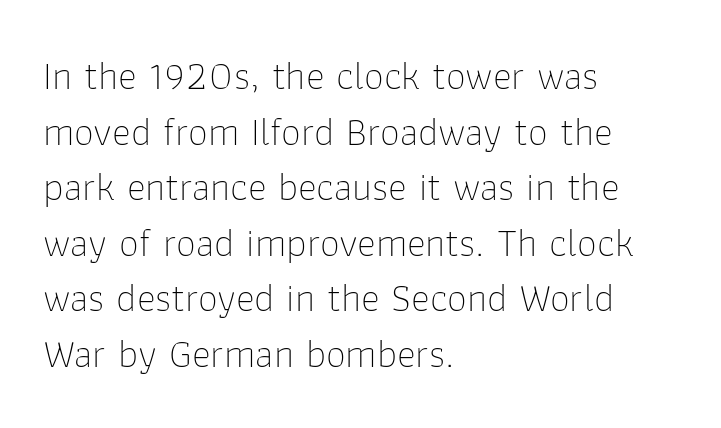
{"serif": "no", "italic": "no", "bold": "no", "weight": "thin", "width": "normal", "stroke_contrast": "low", "x_height": "medium", "monospaced": "no", "underline": "no", "align": "left", "line_spacing": "normal", "line_spacing_ratio": 1.39, "letter_spacing": "normal", "letter_spacing_em": 0.0, "glyph_px": 40}
